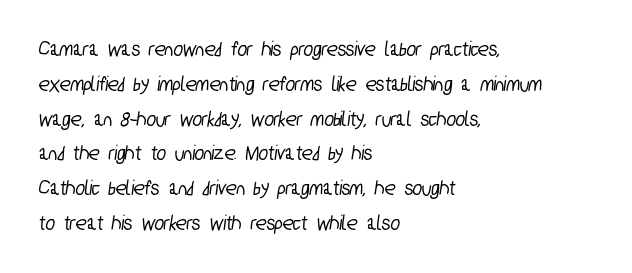
Check under the words: just untouched page. The rendering keeps characters at their native spacing. Successive baselines arrive at the customary interval. The typesetter chose a ragged-right arrangement here.
